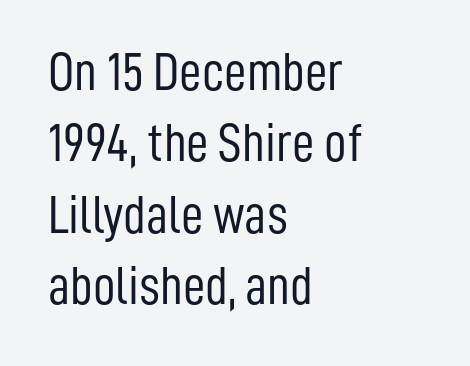
{"serif": "no", "italic": "no", "bold": "no", "weight": "light", "width": "condensed", "stroke_contrast": "low", "x_height": "medium", "monospaced": "no", "underline": "no", "align": "left", "line_spacing": "normal", "line_spacing_ratio": 1.3, "letter_spacing": "normal", "letter_spacing_em": 0.0, "glyph_px": 55}
